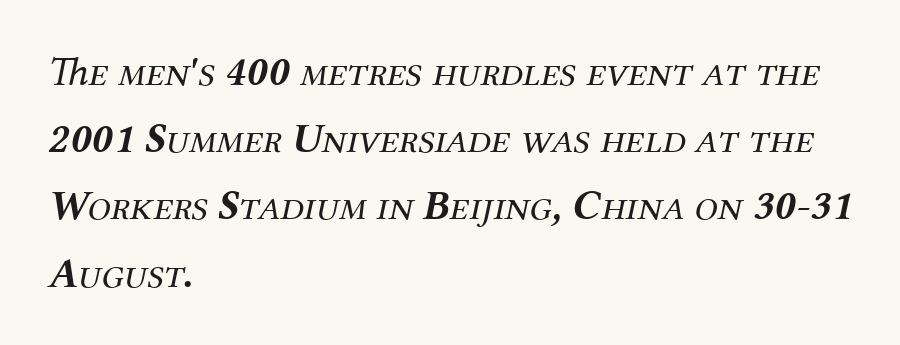
{"serif": "yes", "italic": "yes", "lean": "right", "slant_degrees": 12, "bold": "no", "weight": "regular", "width": "normal", "stroke_contrast": "medium", "x_height": "medium", "monospaced": "no", "underline": "no", "align": "left", "line_spacing": "normal", "line_spacing_ratio": 1.6, "letter_spacing": "normal", "letter_spacing_em": 0.0, "glyph_px": 42}
